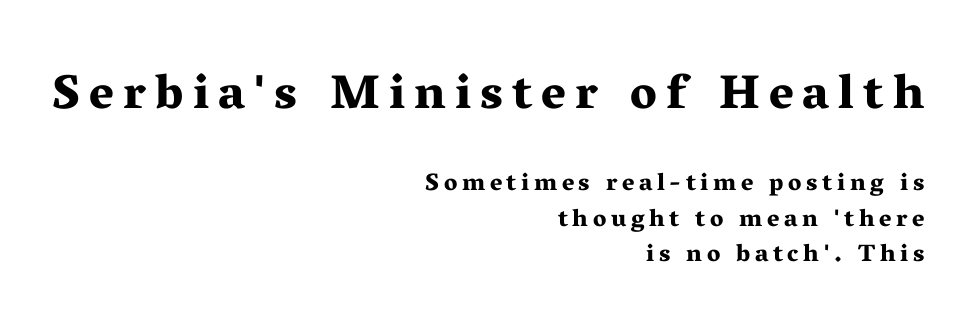
The font is running at its bold setting. These lines were composed using upright roman letters. One glance says typical: line gaps are just what's usual. A student would call this right alignment; a typographer would say flush right, rag left. Block one is the big one; block two sits smaller underneath.
